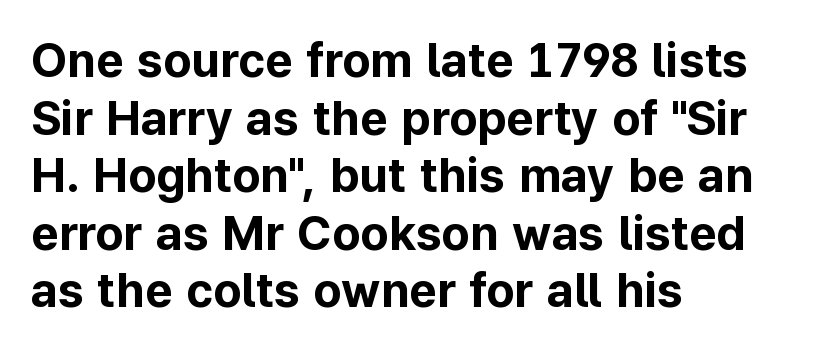
Looks like regular typesetting: each glyph gets only the width it needs. These lines stack with their left ends in a neat column. In terms of letterform style, serifs are entirely absent. Any mark beneath the type? The region is blank.
